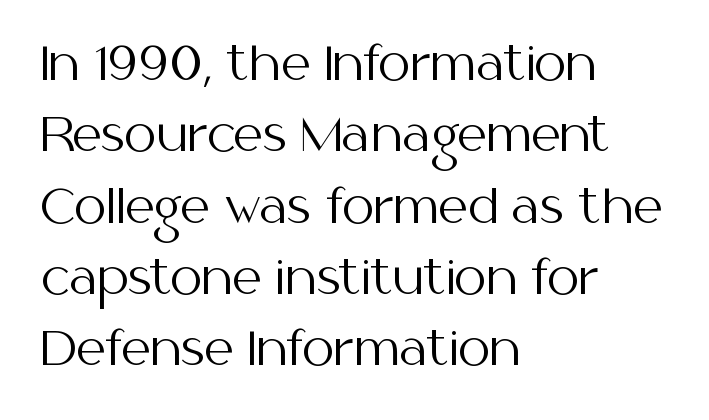
{"serif": "no", "italic": "no", "bold": "no", "weight": "regular", "width": "normal", "stroke_contrast": "medium", "x_height": "medium", "monospaced": "no", "underline": "no", "align": "left", "line_spacing": "normal", "line_spacing_ratio": 1.55, "letter_spacing": "normal", "letter_spacing_em": 0.0, "glyph_px": 46}
